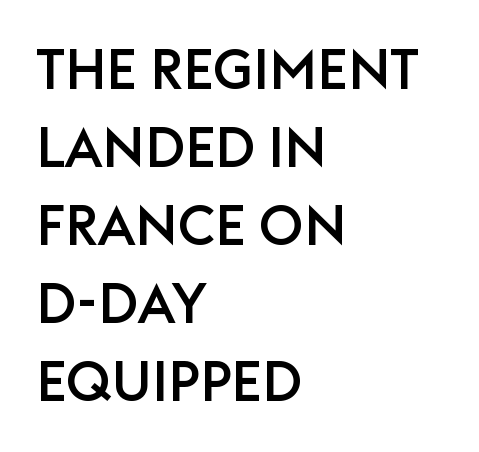
Q: Is the text italic (slanted)? A: No, it is upright.
Q: Is the typeface a serif or a sans-serif typeface? A: Sans-serif.
Q: Is the text underlined? A: No.
Q: How is the paragraph aligned? A: Left-aligned.
Q: Is the spacing between letters normal or unusually wide? A: Normal.
Q: Is the spacing between lines tight, normal or loose? A: Normal.
Q: Width (condensed, normal, or wide)? A: Normal.
Q: Stroke contrast? A: Low.
Q: x-height? A: Large.
Q: Monospaced? A: No.
